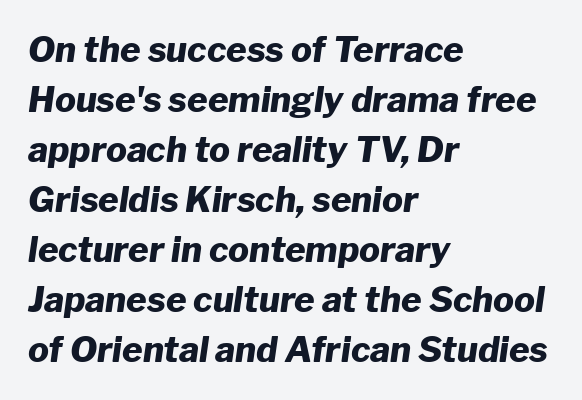
Q: Is the text bold? A: Yes.
Q: Is the text italic (slanted)? A: Yes, it leans right by about 8 degrees.
Q: Is the text underlined? A: No.
Q: How is the paragraph aligned? A: Left-aligned.
Q: Is the spacing between letters normal or unusually wide? A: Normal.
Q: Is the spacing between lines tight, normal or loose? A: Normal.
Q: Width (condensed, normal, or wide)? A: Normal.
Q: Stroke contrast? A: Low.
Q: x-height? A: Medium.
Q: Monospaced? A: No.
